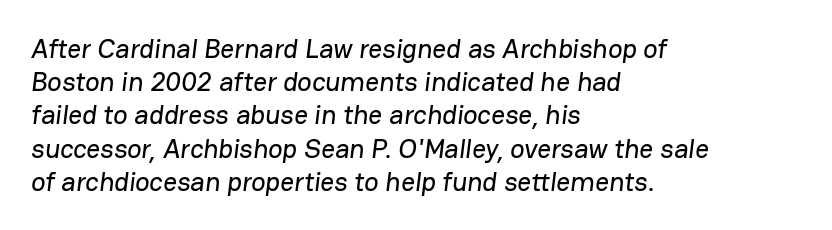
The image shows 27 px text type; set left-aligned, line spacing 1.23x, normal letter spacing, not underlined.
